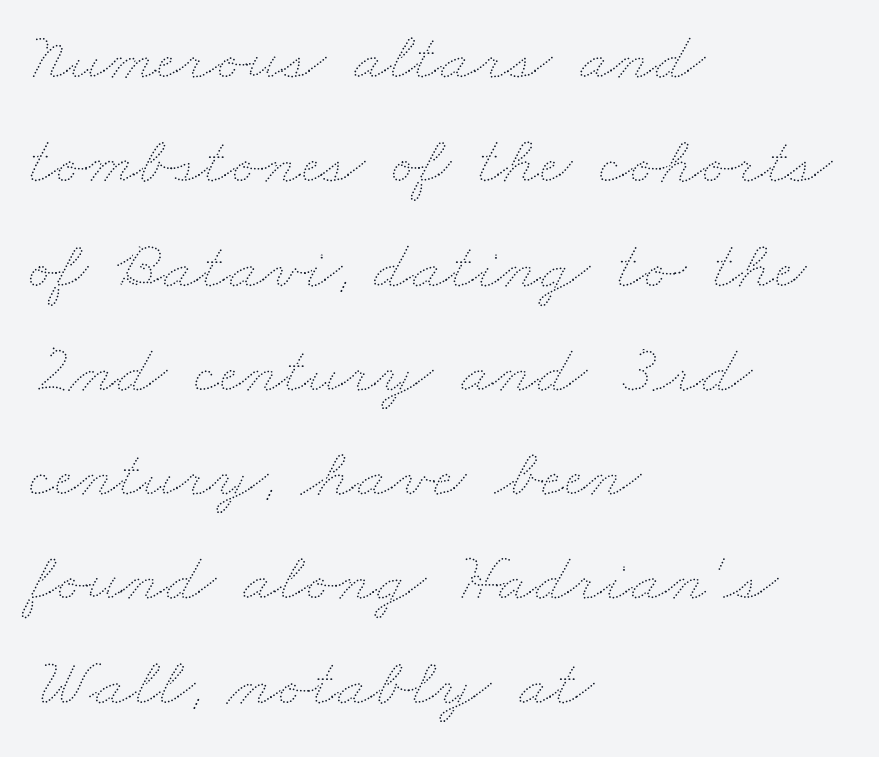
One glance says typical: line gaps are just what's usual. Leftover space on each line is placed entirely after the last word. Does extra space separate the letters? No, they use regular spacing. The font is comparable to plain body text, perhaps lighter. Each row of text sits above clean, open space.
